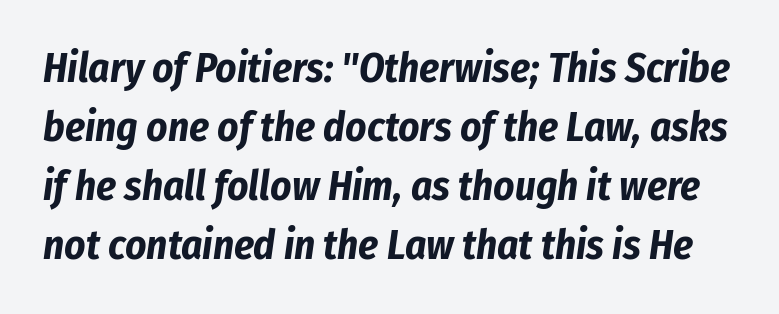
The axis of the letterforms is tilted away from vertical. Any mark beneath the type? The region is blank. This sample has the flowing, uneven cadence of proportional lettering. Each word holds together tightly as a unit, with standard inter-letter gaps.
